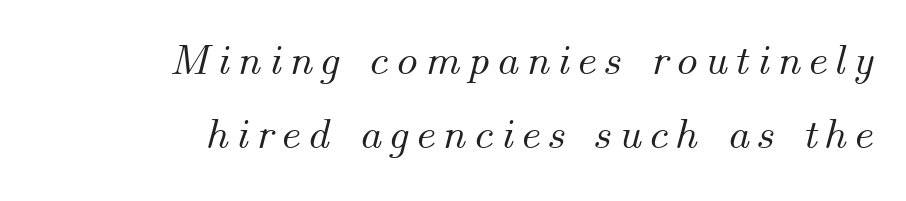
The image shows 44 px text type, italic (leaning right); set right-aligned, normal line spacing (1.69x), not underlined; medium stroke contrast and a small x-height.
